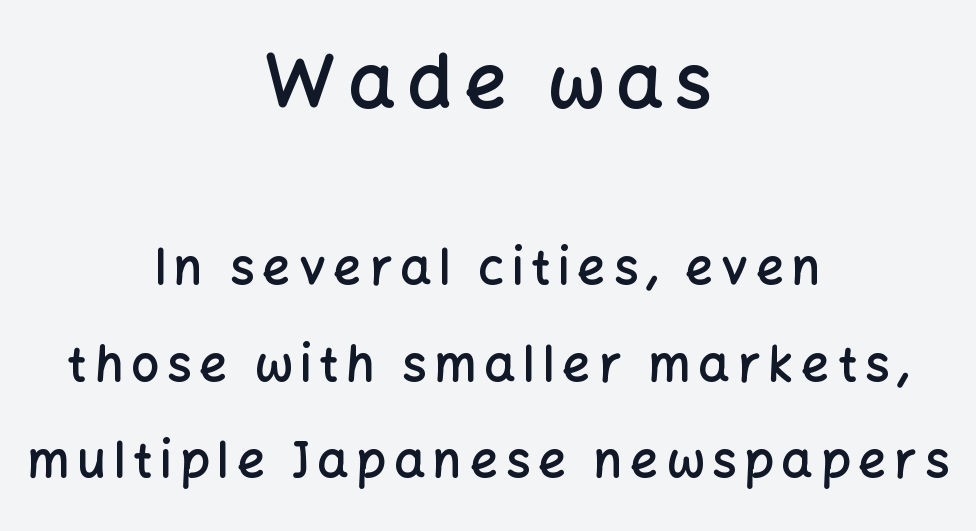
The image shows 74 px semibold sans-serif type, upright; set centered, loose line spacing (1.97x), not underlined; the first (top) block is 1.51x larger; low stroke contrast and a medium x-height.
